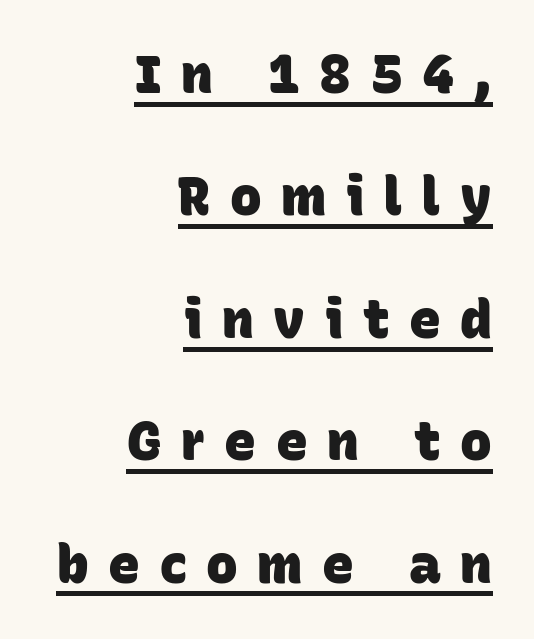
{"serif": "no", "bold": "yes", "weight": "heavy", "width": "normal", "stroke_contrast": "low", "x_height": "large", "monospaced": "no", "underline": "yes", "align": "right", "line_spacing": "loose", "line_spacing_ratio": 2.31, "letter_spacing": "wide", "letter_spacing_em": 0.37, "glyph_px": 53}
